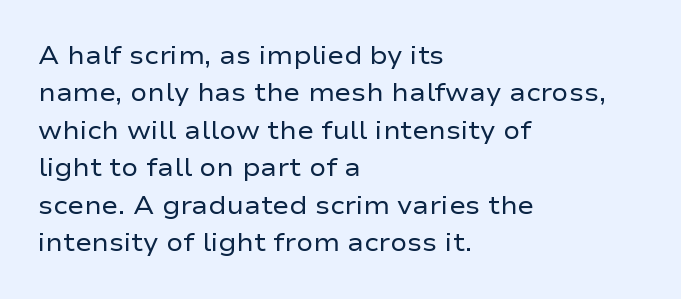
{"italic": "no", "bold": "no", "underline": "no", "align": "left", "line_spacing": "normal", "line_spacing_ratio": 1.5, "letter_spacing": "normal", "letter_spacing_em": 0.0, "glyph_px": 25}
